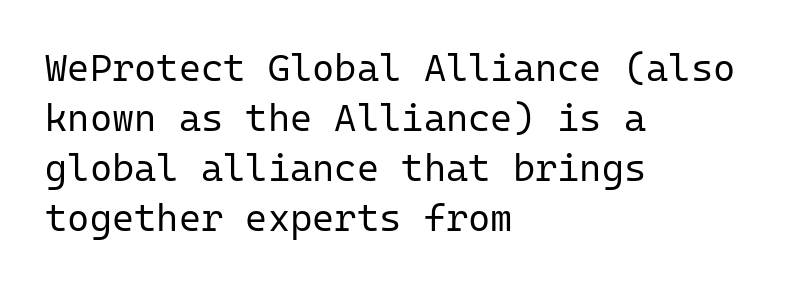
The image shows 38 px regular-weight sans-serif type, upright, monospaced; set left-aligned, normal line spacing (1.32x), normal letter spacing, not underlined; low stroke contrast and a medium x-height.
